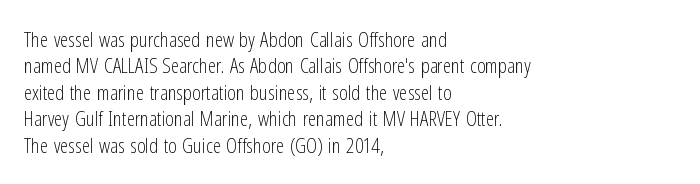
{"italic": "no", "bold": "no", "underline": "no", "align": "left", "line_spacing": "normal", "line_spacing_ratio": 1.26, "letter_spacing": "normal", "letter_spacing_em": 0.0, "glyph_px": 21}
